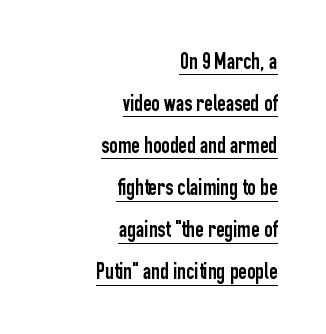
{"italic": "no", "underline": "yes", "align": "right", "line_spacing_ratio": 1.83, "letter_spacing": "normal", "letter_spacing_em": 0.0, "glyph_px": 23}
